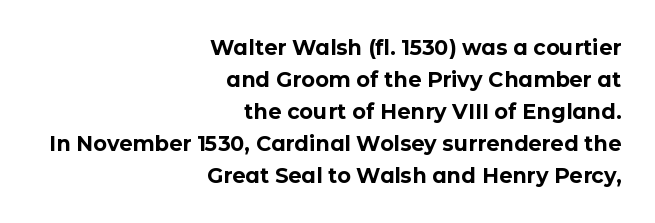
{"italic": "no", "bold": "yes", "underline": "no", "align": "right", "line_spacing": "normal", "line_spacing_ratio": 1.52, "letter_spacing": "normal", "letter_spacing_em": 0.0, "glyph_px": 21}
